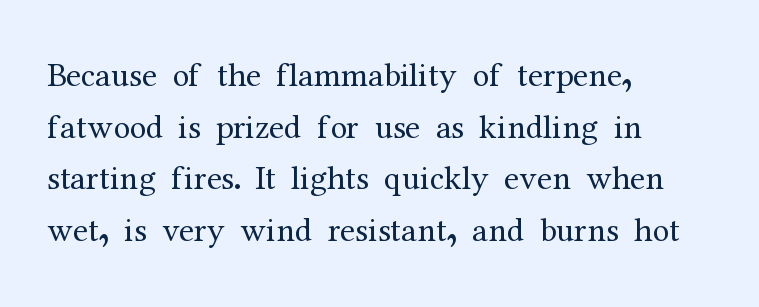
Upright lettering throughout. The passage shown is not underscored anywhere. A serif font was chosen for this passage. Which margin do the lines hug? The left one — the right edge is uneven. How would I describe the line gaps? Plain and ordinary.
